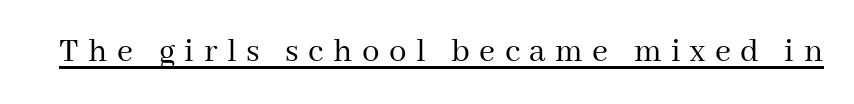
This sample uses a serif face. Tracking value appears strongly positive — letters spread wide. The letters stand straight up with perfectly vertical stems. You could not count columns in this text — the font is proportionally spaced. Compared with a typical body face, this is equally light or lighter still. The rendering uses the underline text-decoration.
